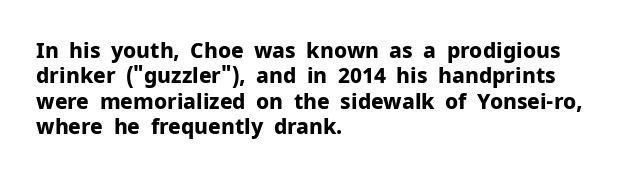
The image shows 21 px bold type, upright; set left-aligned, line spacing 1.21x, normal letter spacing, not underlined.
